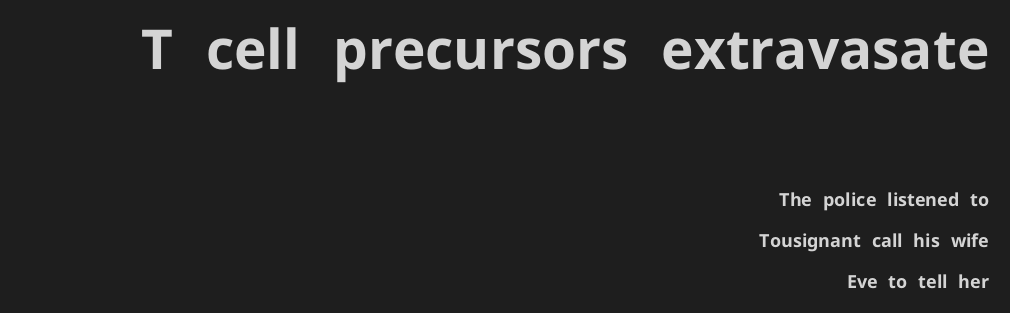
A typesetter would label this face a sans. You'd pick this weight for a headline — it's a proper bold. Italic: no, the glyphs are upright roman. The letters in the upper block stand taller than those in the block below.
